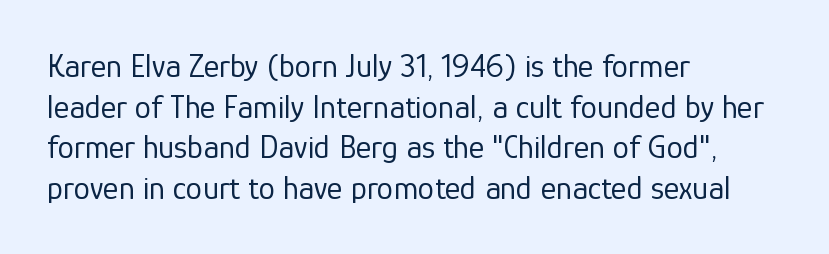
Every stem runs plumb, perpendicular to the baseline. Beneath every word, the page is bare. The weight would be labelled regular, book, light, or lighter still. The passage shown is typed in a proportional face where columns would drift. Stroke terminals: plain, sans-serif. Letter spacing: default.
